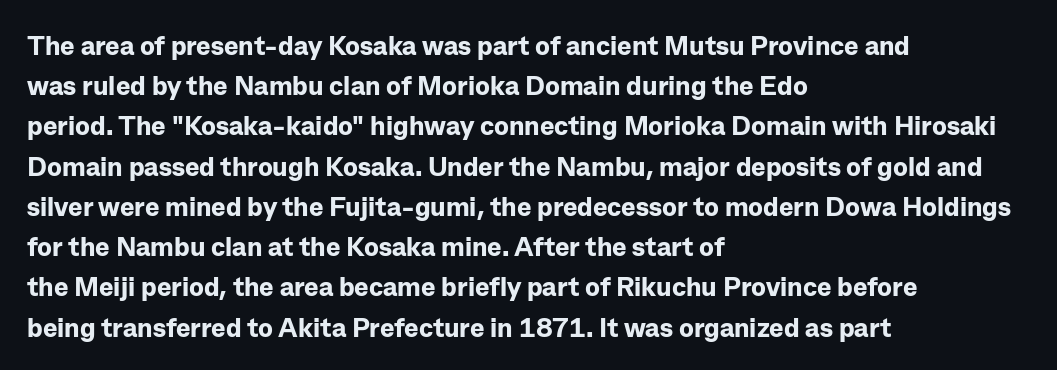
The image shows 27 px bold type, upright; set left-aligned, normal line spacing (1.49x), normal letter spacing, not underlined.
